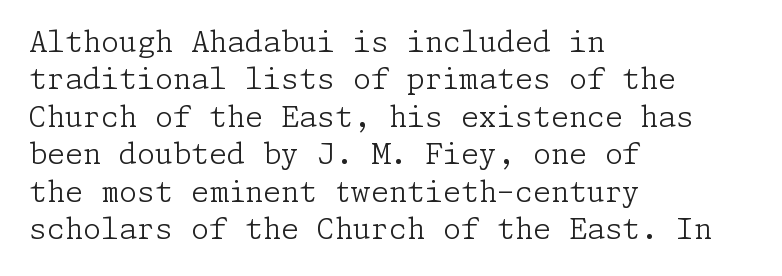
{"serif": "yes", "italic": "no", "bold": "no", "weight": "light", "width": "normal", "stroke_contrast": "low", "x_height": "medium", "underline": "no", "align": "left", "line_spacing": "normal", "line_spacing_ratio": 1.29, "letter_spacing": "normal", "letter_spacing_em": 0.0, "glyph_px": 29}
